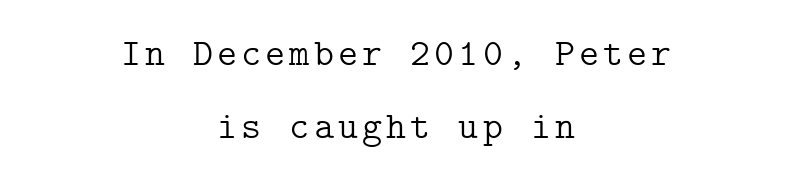
Summary of weight: not heavy and not bold. The rendering positions every line midway between the sides. Loosely led — the rows are spread out. The baseline area is clear. The face used here is seriffed, in the tradition of book romans. Italic: no, the glyphs are upright roman.
